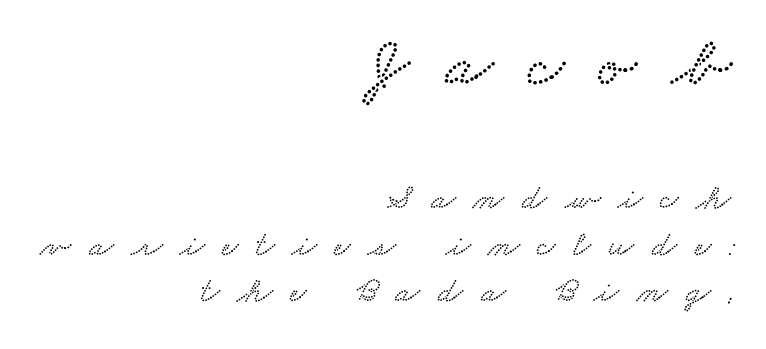
Q: Is the text underlined? A: No.
Q: How is the paragraph aligned? A: Right-aligned.
Q: Is the spacing between letters normal or unusually wide? A: Unusually wide.
Q: Is the spacing between lines tight, normal or loose? A: Normal.
Q: Which block of text is set in a larger size, the first (top) or the second (bottom)? A: The first (top) one.
Q: Width (condensed, normal, or wide)? A: Wide.
Q: Stroke contrast? A: Low.
Q: x-height? A: Small.
Q: Monospaced? A: No.
